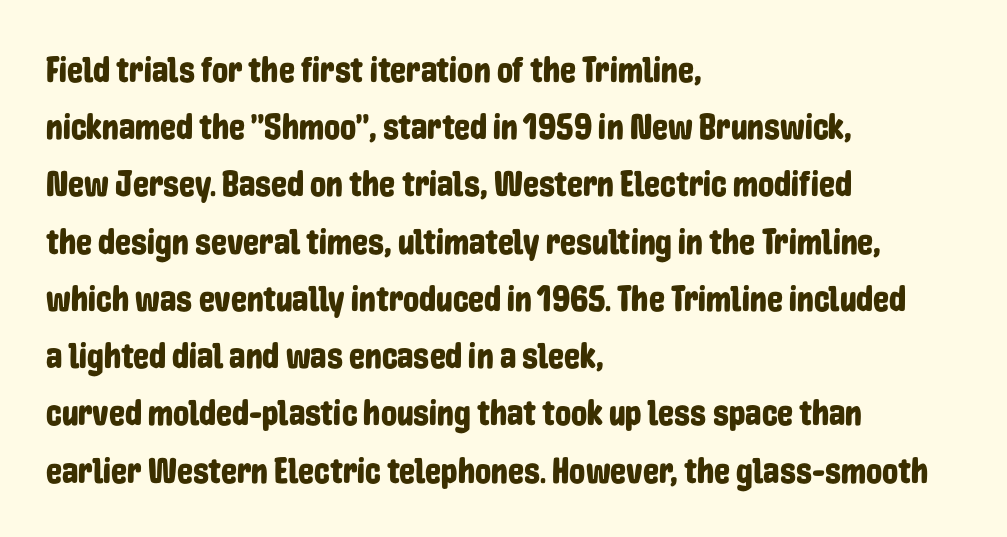
Q: Is the text italic (slanted)? A: No, it is upright.
Q: Is the typeface a serif or a sans-serif typeface? A: Sans-serif.
Q: Is the text underlined? A: No.
Q: How is the paragraph aligned? A: Left-aligned.
Q: Is the spacing between letters normal or unusually wide? A: Normal.
Q: Is the spacing between lines tight, normal or loose? A: Normal.
Q: Width (condensed, normal, or wide)? A: Condensed.
Q: Stroke contrast? A: Low.
Q: x-height? A: Medium.
Q: Monospaced? A: No.
